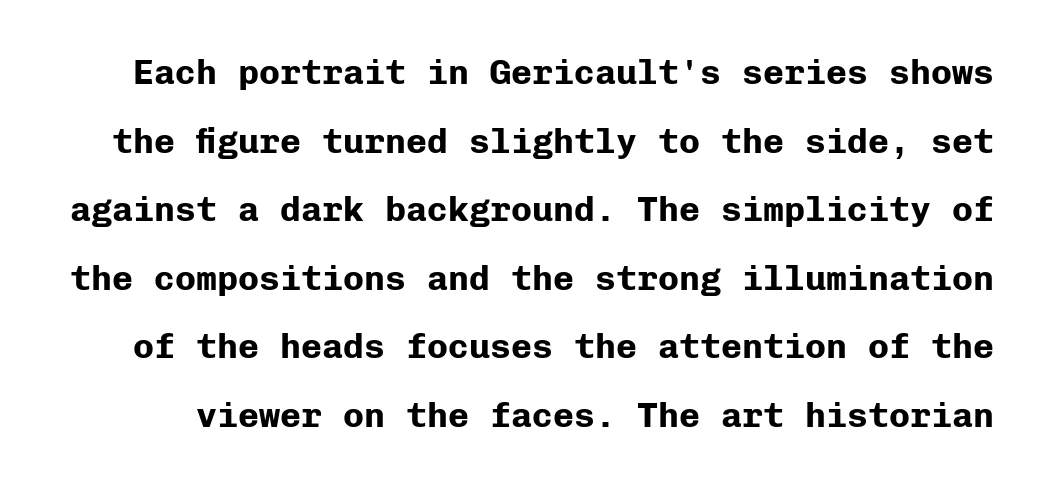
The passage shown is typed in a monospace face where columns stay perfectly aligned. Descenders hang freely into open space. If you measured baseline to baseline, you'd find a long distance. Set as a true bold cut, around the 700 mark.
